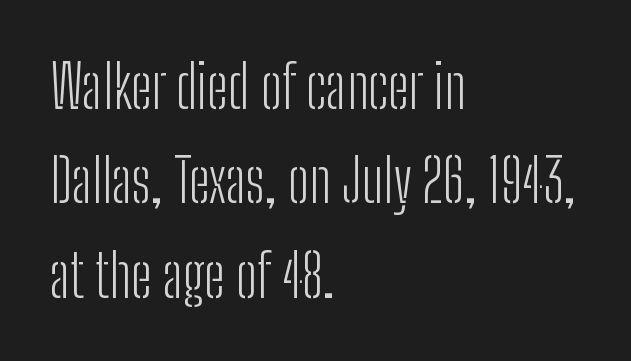
The image shows 59 px light, condensed sans-serif type, upright; set left-aligned, normal line spacing (1.6x), normal letter spacing, not underlined; low stroke contrast and a medium x-height.
